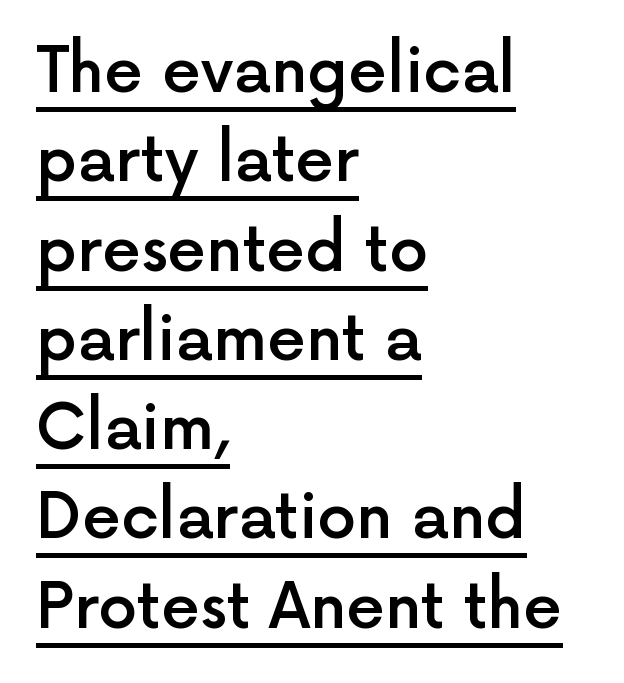
Q: Is the text bold? A: Semi-bold.
Q: Is the text italic (slanted)? A: No, it is upright.
Q: Is the typeface a serif or a sans-serif typeface? A: Sans-serif.
Q: Is the text underlined? A: Yes.
Q: How is the paragraph aligned? A: Left-aligned.
Q: Is the spacing between letters normal or unusually wide? A: Normal.
Q: Is the spacing between lines tight, normal or loose? A: Normal.
Q: Width (condensed, normal, or wide)? A: Normal.
Q: x-height? A: Medium.
Q: Monospaced? A: No.
